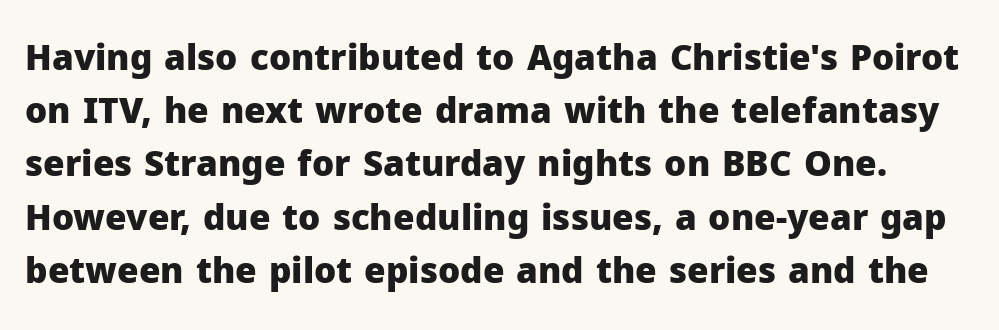
The image shows 35 px heavy sans-serif type, upright; set normal line spacing (1.52x), normal letter spacing, not underlined; low stroke contrast and a medium x-height.
